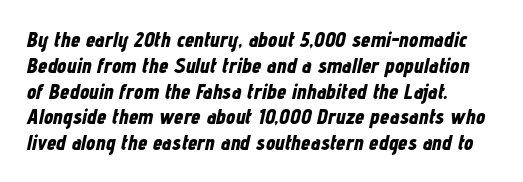
The image shows 21 px bold type, italic (leaning right); set left-aligned, line spacing 1.23x, normal letter spacing, not underlined.
